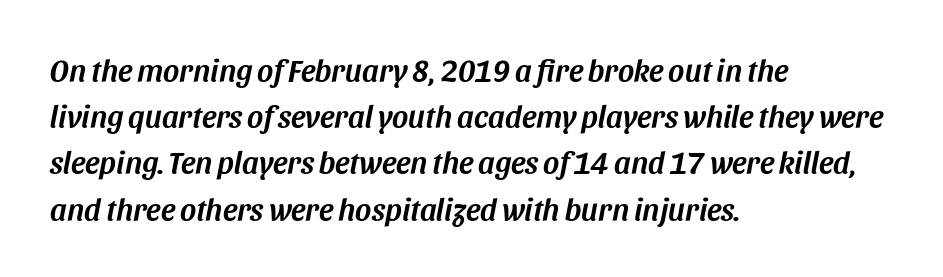
The image shows 31 px text type, italic (leaning right); set left-aligned, normal line spacing (1.49x), normal letter spacing, not underlined; medium stroke contrast and a large x-height.
